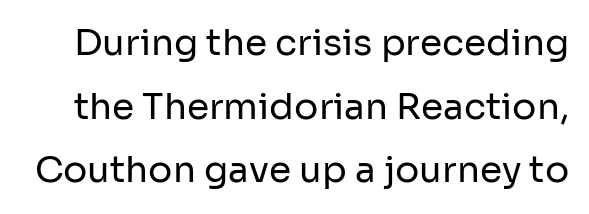
Q: Is the text bold? A: No.
Q: Is the text italic (slanted)? A: No, it is upright.
Q: Is the typeface a serif or a sans-serif typeface? A: Sans-serif.
Q: Is the text underlined? A: No.
Q: Is the spacing between letters normal or unusually wide? A: Normal.
Q: Width (condensed, normal, or wide)? A: Normal.
Q: Stroke contrast? A: Low.
Q: x-height? A: Medium.
Q: Monospaced? A: No.
